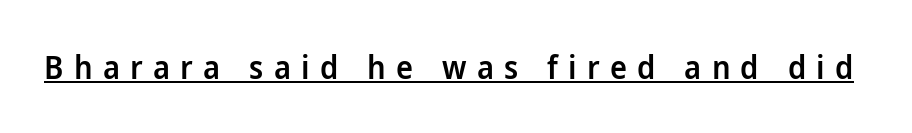
{"serif": "no", "italic": "no", "bold": "semi", "weight": "semibold", "width": "normal", "stroke_contrast": "low", "x_height": "medium", "monospaced": "no", "underline": "yes", "letter_spacing": "wide", "letter_spacing_em": 0.32, "glyph_px": 32}
